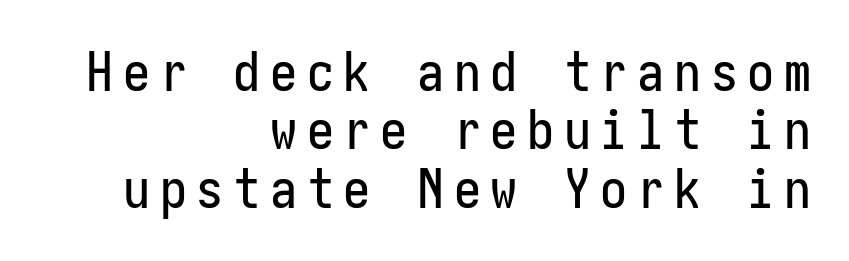
Q: Is the text italic (slanted)? A: No, it is upright.
Q: Is the typeface a serif or a sans-serif typeface? A: Sans-serif.
Q: Is the text underlined? A: No.
Q: How is the paragraph aligned? A: Right-aligned.
Q: Is the spacing between lines tight, normal or loose? A: Tight.
Q: Width (condensed, normal, or wide)? A: Condensed.
Q: Stroke contrast? A: Low.
Q: x-height? A: Medium.
